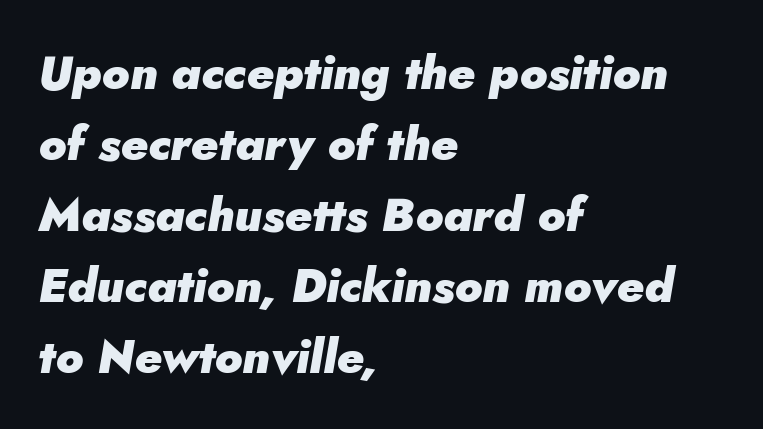
These lines are set flush left with a ragged right edge. A bare baseline throughout the passage. An italicized treatment has been applied to the whole sample. The passage shown is typed in a proportional face where columns would drift. Look at the tracking — it's just the regular setting, nothing added.
